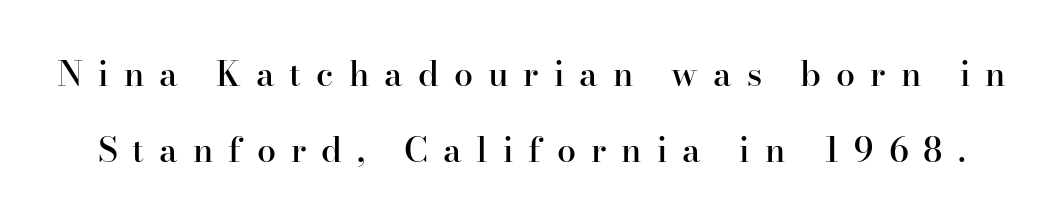
Q: Is the text bold? A: Semi-bold.
Q: Is the text italic (slanted)? A: No, it is upright.
Q: Is the typeface a serif or a sans-serif typeface? A: Serif.
Q: Is the text underlined? A: No.
Q: Is the spacing between letters normal or unusually wide? A: Unusually wide.
Q: Is the spacing between lines tight, normal or loose? A: Loose.
Q: Width (condensed, normal, or wide)? A: Normal.
Q: Stroke contrast? A: High.
Q: x-height? A: Small.
Q: Monospaced? A: No.
